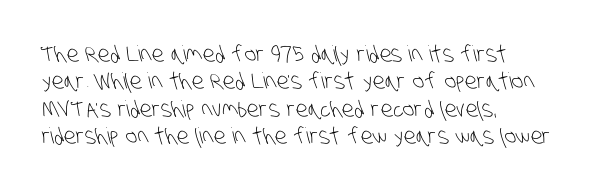
Students, note that the glyphs here touch the page at normal intervals. Honestly, the row spacing looks completely unremarkable. On a weight scale, this lands at 450 or below. Glance below the letters and you will spot only blank space.
